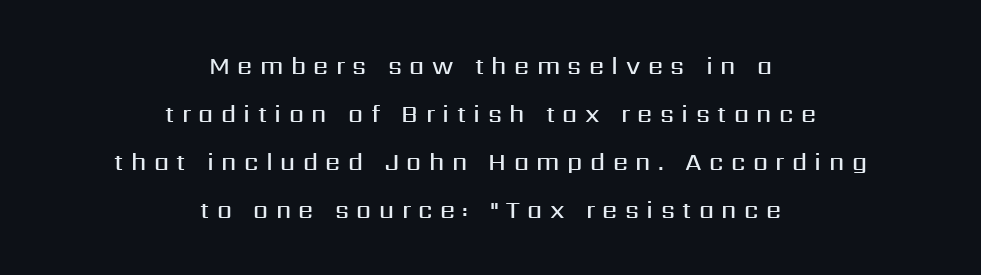
Q: Is the text bold? A: Semi-bold.
Q: Is the text italic (slanted)? A: No, it is upright.
Q: Is the text underlined? A: No.
Q: How is the paragraph aligned? A: Centered.
Q: Is the spacing between letters normal or unusually wide? A: Unusually wide.
Q: Is the spacing between lines tight, normal or loose? A: Loose.
